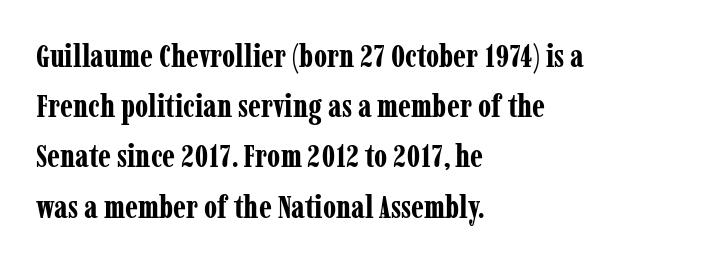
The image shows 32 px bold, condensed serif type, upright; set left-aligned, normal line spacing (1.57x), normal letter spacing, not underlined; low stroke contrast and a medium x-height.
